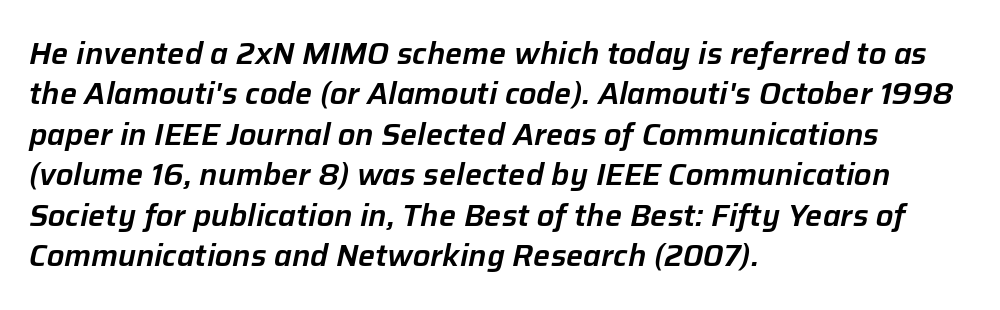
Q: Is the text italic (slanted)? A: Yes, it leans right by about 12 degrees.
Q: Is the text underlined? A: No.
Q: How is the paragraph aligned? A: Left-aligned.
Q: Is the spacing between letters normal or unusually wide? A: Normal.
Q: Is the spacing between lines tight, normal or loose? A: Normal.
Q: Width (condensed, normal, or wide)? A: Normal.
Q: Stroke contrast? A: Low.
Q: x-height? A: Medium.
Q: Monospaced? A: No.
